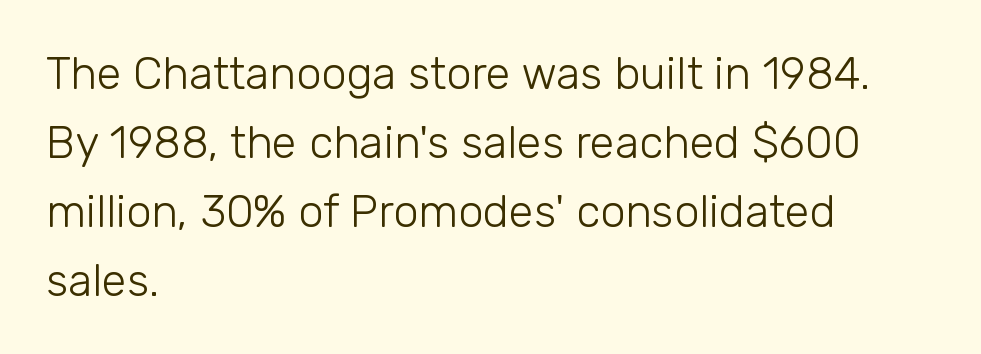
Q: Is the text bold? A: No.
Q: Is the text italic (slanted)? A: No, it is upright.
Q: Is the typeface a serif or a sans-serif typeface? A: Sans-serif.
Q: Is the text underlined? A: No.
Q: How is the paragraph aligned? A: Left-aligned.
Q: Is the spacing between letters normal or unusually wide? A: Normal.
Q: Is the spacing between lines tight, normal or loose? A: Normal.
Q: Width (condensed, normal, or wide)? A: Normal.
Q: Stroke contrast? A: Low.
Q: x-height? A: Medium.
Q: Monospaced? A: No.
